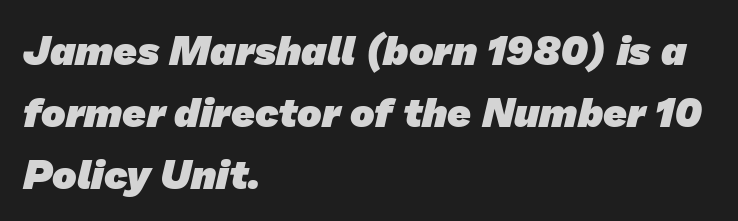
There is no visible air inserted between adjacent glyphs. Does the type have serifs? No, each stem ends abruptly. A typesetter would call this proportional, since set widths differ per character. Vertical spacing — default. A full-strength bold gives these letters their thick strokes.
